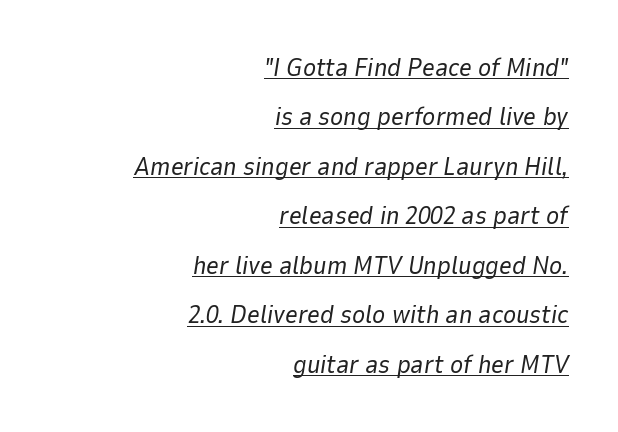
Q: Is the text bold? A: No.
Q: Is the text italic (slanted)? A: Yes, it leans right by about 9 degrees.
Q: Is the text underlined? A: Yes.
Q: How is the paragraph aligned? A: Right-aligned.
Q: Is the spacing between letters normal or unusually wide? A: Normal.
Q: Is the spacing between lines tight, normal or loose? A: Loose.
